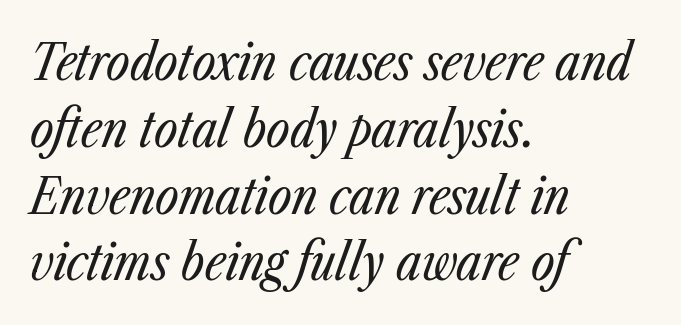
The image shows 51 px regular-weight, condensed type, italic (leaning right); set left-aligned, normal line spacing (1.31x), normal letter spacing, not underlined; low stroke contrast and a medium x-height.
